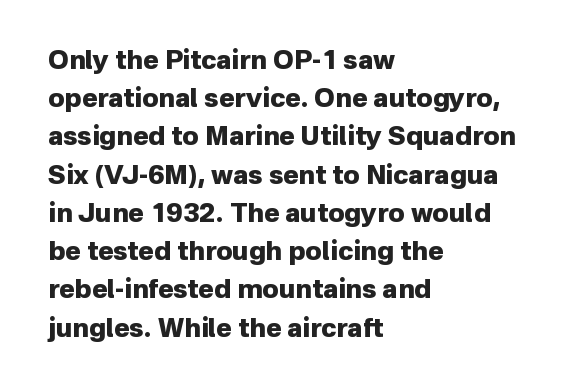
Q: Is the text bold? A: Yes.
Q: Is the text italic (slanted)? A: No, it is upright.
Q: Is the text underlined? A: No.
Q: How is the paragraph aligned? A: Left-aligned.
Q: Is the spacing between letters normal or unusually wide? A: Normal.
Q: Is the spacing between lines tight, normal or loose? A: Normal.
